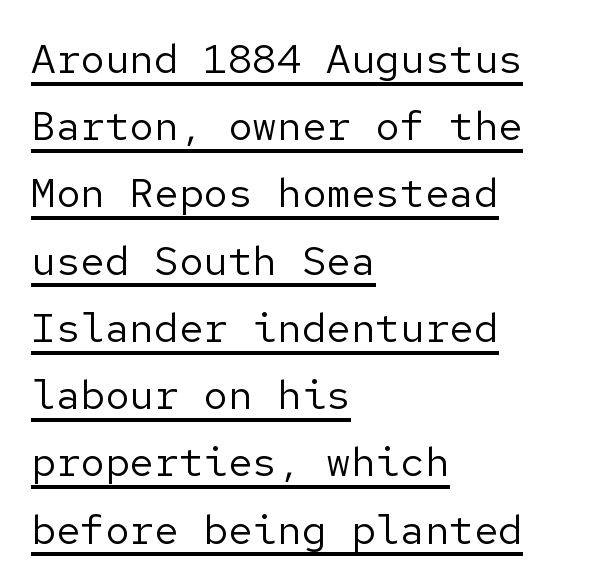
These lines were composed using upright roman letters. The rows are spaced the way most documents space them. This rendering employs a face without finishing strokes, i.e., a sans-serif. The typeface has the unassuming heft of standard copy or less. A baseline rule has been typeset under these characters. The rendering anchors every line to the left-hand side.
